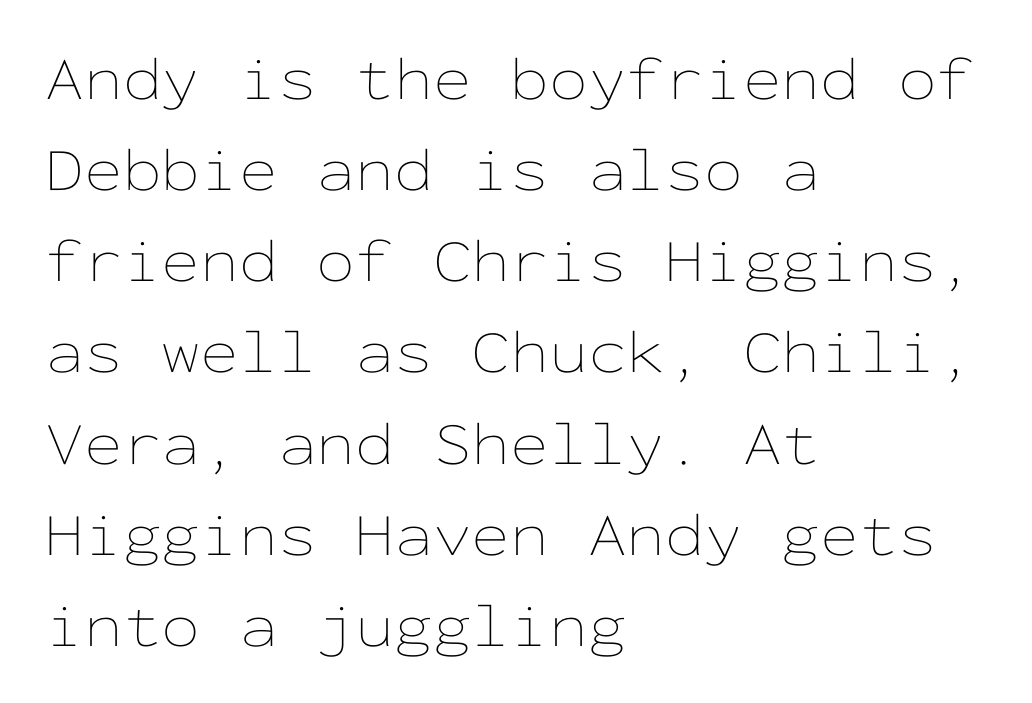
The image shows 62 px thin, wide type, upright, monospaced; set left-aligned, normal line spacing (1.47x), normal letter spacing, not underlined; low stroke contrast and a medium x-height.
